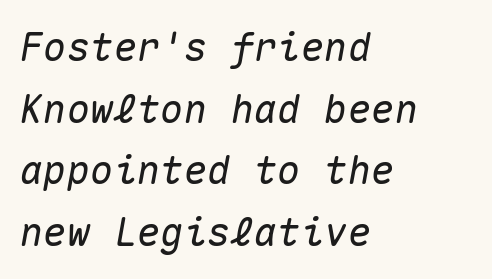
{"italic": "yes", "lean": "right", "slant_degrees": 10, "width": "normal", "stroke_contrast": "medium", "x_height": "medium", "monospaced": "yes", "underline": "no", "align": "left", "line_spacing": "normal", "line_spacing_ratio": 1.58, "letter_spacing": "normal", "letter_spacing_em": 0.0, "glyph_px": 39}
